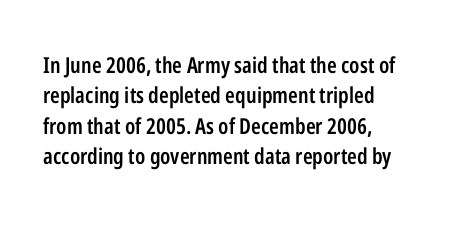
Q: Is the text bold? A: Semi-bold.
Q: Is the text italic (slanted)? A: No, it is upright.
Q: Is the text underlined? A: No.
Q: How is the paragraph aligned? A: Left-aligned.
Q: Is the spacing between letters normal or unusually wide? A: Normal.
Q: Is the spacing between lines tight, normal or loose? A: Normal.
